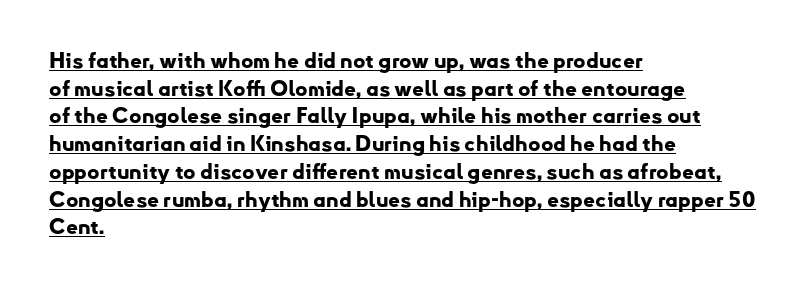
Q: Is the text bold? A: Yes.
Q: Is the text italic (slanted)? A: No, it is upright.
Q: Is the text underlined? A: Yes.
Q: How is the paragraph aligned? A: Left-aligned.
Q: Is the spacing between letters normal or unusually wide? A: Normal.
Q: Is the spacing between lines tight, normal or loose? A: Normal.
